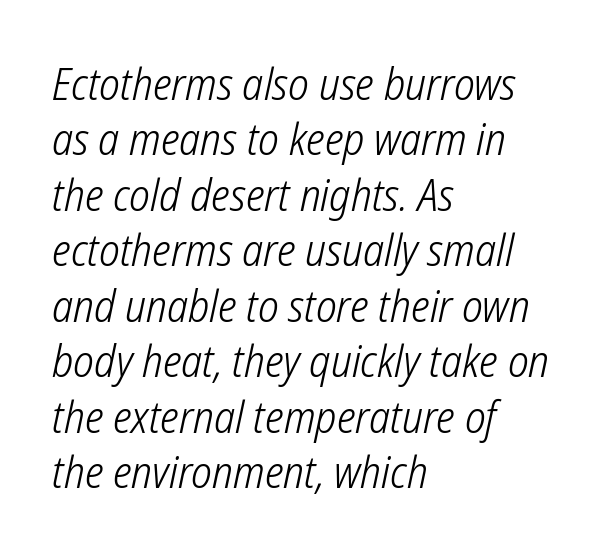
Q: Is the text bold? A: No.
Q: Is the typeface a serif or a sans-serif typeface? A: Sans-serif.
Q: Is the text underlined? A: No.
Q: How is the paragraph aligned? A: Left-aligned.
Q: Is the spacing between letters normal or unusually wide? A: Normal.
Q: Is the spacing between lines tight, normal or loose? A: Normal.
Q: Width (condensed, normal, or wide)? A: Condensed.
Q: Stroke contrast? A: Low.
Q: x-height? A: Medium.
Q: Monospaced? A: No.
